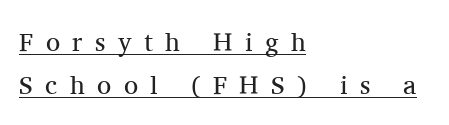
The image shows 26 px text type, upright; set left-aligned, normal line spacing (1.64x), unusually wide letter spacing (+0.48 em), underlined.
